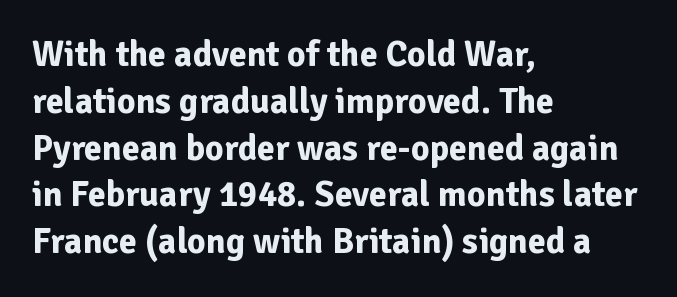
{"serif": "no", "italic": "no", "bold": "yes", "weight": "bold", "width": "normal", "stroke_contrast": "low", "x_height": "medium", "monospaced": "no", "underline": "no", "align": "left", "line_spacing": "normal", "line_spacing_ratio": 1.3, "letter_spacing": "normal", "letter_spacing_em": 0.0, "glyph_px": 36}
